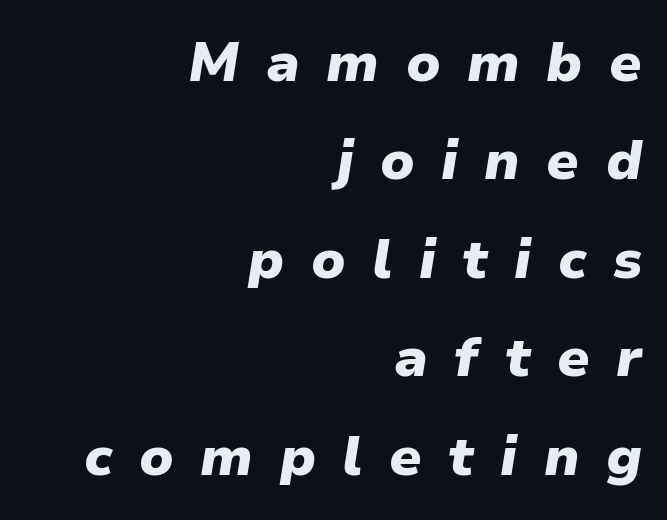
Q: Is the text bold? A: Yes.
Q: Is the text italic (slanted)? A: Yes, it leans right by about 9 degrees.
Q: Is the text underlined? A: No.
Q: How is the paragraph aligned? A: Right-aligned.
Q: Is the spacing between letters normal or unusually wide? A: Unusually wide.
Q: Width (condensed, normal, or wide)? A: Normal.
Q: Stroke contrast? A: Low.
Q: x-height? A: Medium.
Q: Monospaced? A: No.
